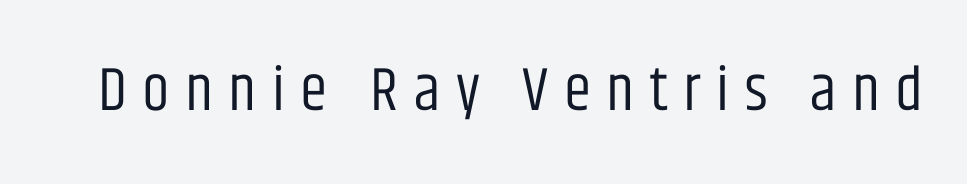
Q: Is the text bold? A: No.
Q: Is the text italic (slanted)? A: No, it is upright.
Q: Is the typeface a serif or a sans-serif typeface? A: Sans-serif.
Q: Is the text underlined? A: No.
Q: Is the spacing between letters normal or unusually wide? A: Unusually wide.
Q: Width (condensed, normal, or wide)? A: Condensed.
Q: Stroke contrast? A: Low.
Q: x-height? A: Large.
Q: Monospaced? A: No.
